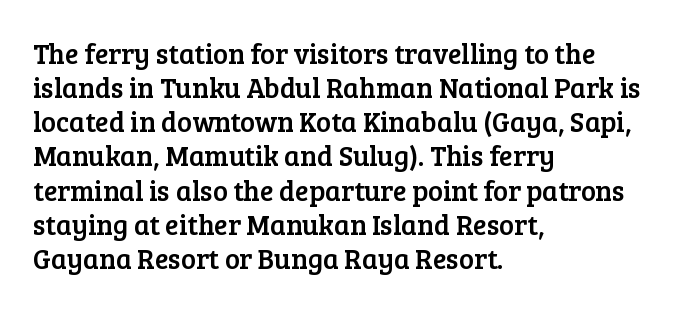
{"serif": "yes", "italic": "no", "width": "normal", "stroke_contrast": "low", "x_height": "medium", "monospaced": "no", "underline": "no", "align": "left", "line_spacing_ratio": 1.22, "letter_spacing": "normal", "letter_spacing_em": 0.0, "glyph_px": 28}
